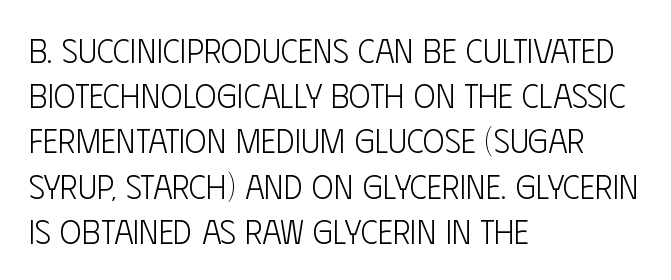
Q: Is the text bold? A: No.
Q: Is the text italic (slanted)? A: No, it is upright.
Q: Is the typeface a serif or a sans-serif typeface? A: Sans-serif.
Q: Is the text underlined? A: No.
Q: How is the paragraph aligned? A: Left-aligned.
Q: Is the spacing between letters normal or unusually wide? A: Normal.
Q: Is the spacing between lines tight, normal or loose? A: Normal.
Q: Width (condensed, normal, or wide)? A: Condensed.
Q: Stroke contrast? A: Low.
Q: x-height? A: Large.
Q: Monospaced? A: No.
